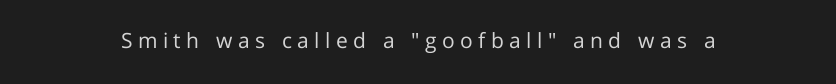
Weight: regular or lighter. Beneath every word, the page is bare. Does extra space separate the letters? Yes, quite a lot of it. Style check: upright.
